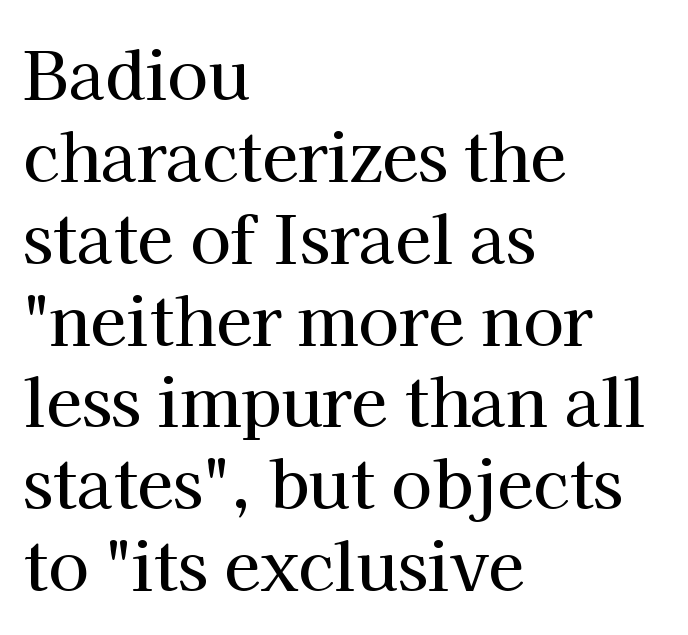
The image shows 66 px serif type, upright; set left-aligned, line spacing 1.24x, normal letter spacing, not underlined; high stroke contrast and a medium x-height.
